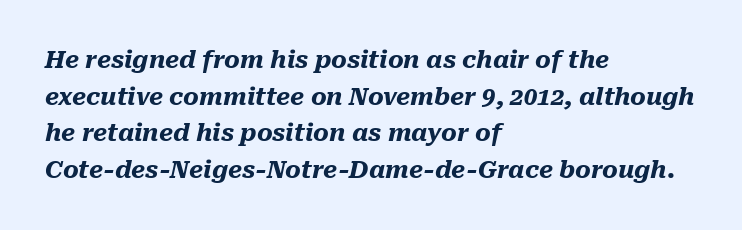
Q: Is the text bold? A: Yes.
Q: Is the text italic (slanted)? A: Yes, it leans right by about 10 degrees.
Q: Is the text underlined? A: No.
Q: How is the paragraph aligned? A: Left-aligned.
Q: Is the spacing between letters normal or unusually wide? A: Normal.
Q: Is the spacing between lines tight, normal or loose? A: Normal.
